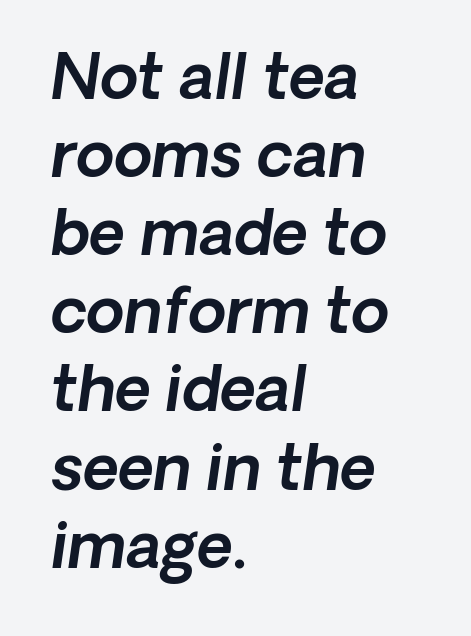
The image shows 62 px text type, italic (leaning right); set left-aligned, normal line spacing (1.26x), normal letter spacing, not underlined; a medium x-height.
